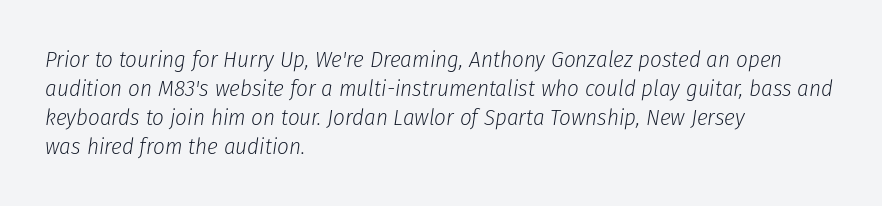
Q: Is the text bold? A: No.
Q: Is the text italic (slanted)? A: Yes, it leans right by about 8 degrees.
Q: Is the text underlined? A: No.
Q: How is the paragraph aligned? A: Left-aligned.
Q: Is the spacing between letters normal or unusually wide? A: Normal.
Q: Is the spacing between lines tight, normal or loose? A: Normal.
